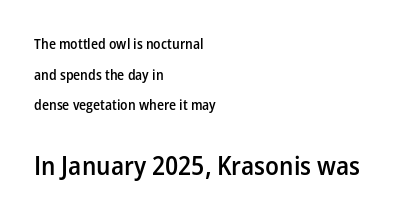
The image shows 26 px text type, upright; set left-aligned, loose line spacing (2.19x), normal letter spacing, not underlined; the second (bottom) block is 1.86x larger.
